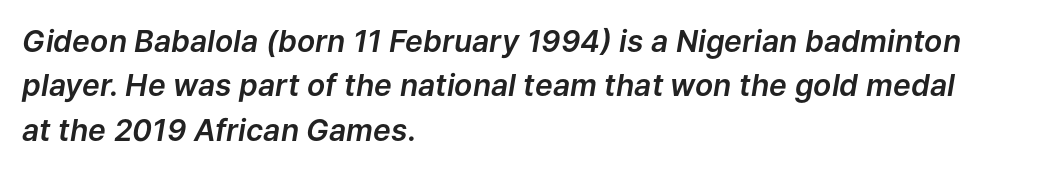
{"italic": "yes", "lean": "right", "slant_degrees": 9, "width": "normal", "stroke_contrast": "low", "x_height": "medium", "monospaced": "no", "underline": "no", "align": "left", "line_spacing": "normal", "line_spacing_ratio": 1.48, "letter_spacing": "normal", "letter_spacing_em": 0.0, "glyph_px": 30}
